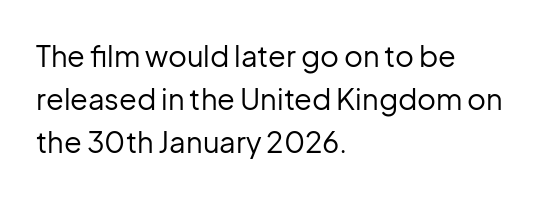
The image shows 29 px regular-weight sans-serif type, upright; set left-aligned, normal line spacing (1.49x), normal letter spacing, not underlined; low stroke contrast and a medium x-height.
